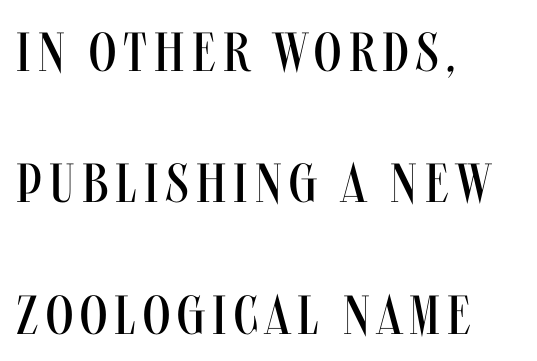
The image shows 55 px regular-weight, condensed sans-serif type, upright; set left-aligned, loose line spacing (2.39x), not underlined; medium stroke contrast and a large x-height.
